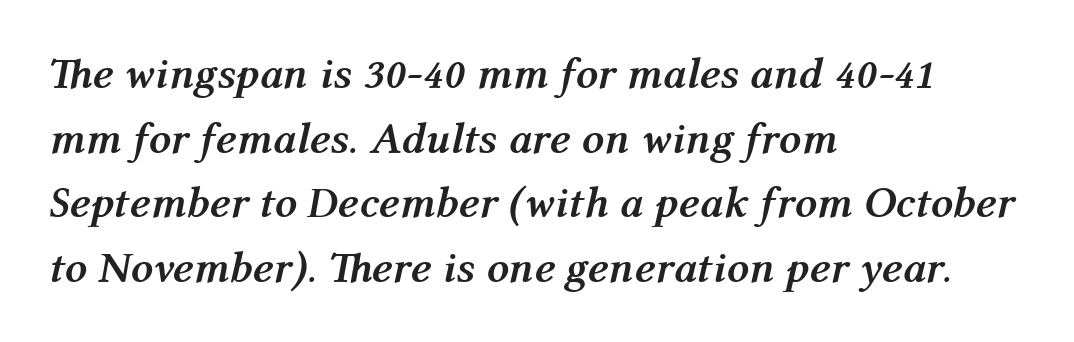
The image shows 44 px semibold type, italic (leaning right); set left-aligned, normal line spacing (1.47x), normal letter spacing, not underlined; medium stroke contrast and a medium x-height.
